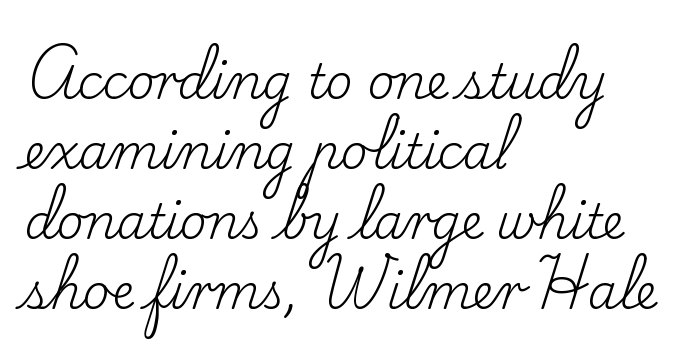
Q: Is the text bold? A: No.
Q: Is the text italic (slanted)? A: Yes.
Q: Is the typeface a serif or a sans-serif typeface? A: Serif.
Q: Is the text underlined? A: No.
Q: How is the paragraph aligned? A: Left-aligned.
Q: Is the spacing between letters normal or unusually wide? A: Normal.
Q: Is the spacing between lines tight, normal or loose? A: Normal.
Q: Width (condensed, normal, or wide)? A: Normal.
Q: Stroke contrast? A: Low.
Q: x-height? A: Small.
Q: Monospaced? A: No.
